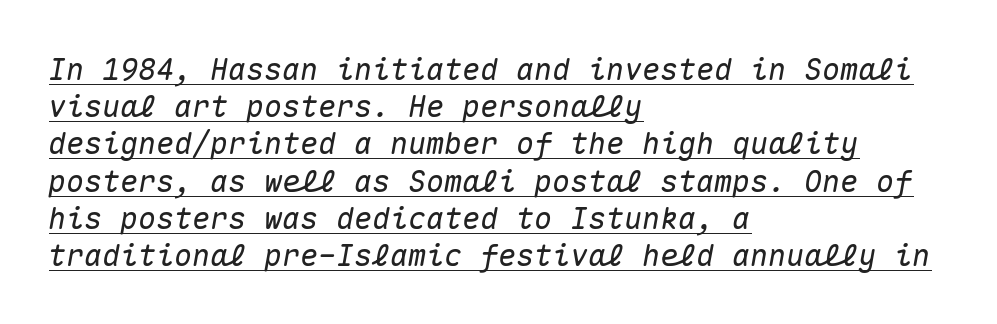
The image shows 30 px text type, italic (leaning right), monospaced; set left-aligned, line spacing 1.24x, normal letter spacing, underlined; medium stroke contrast and a medium x-height.
